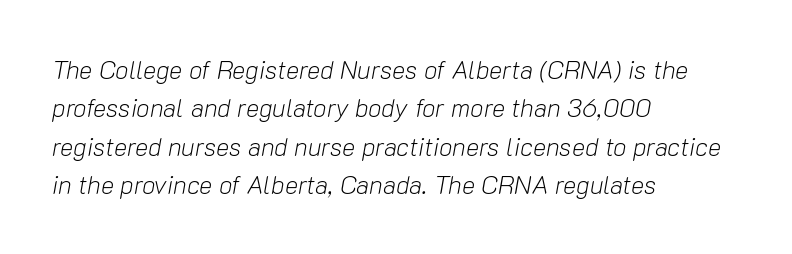
The image shows 25 px text type, italic (leaning right); set left-aligned, normal line spacing (1.54x), normal letter spacing, not underlined.
